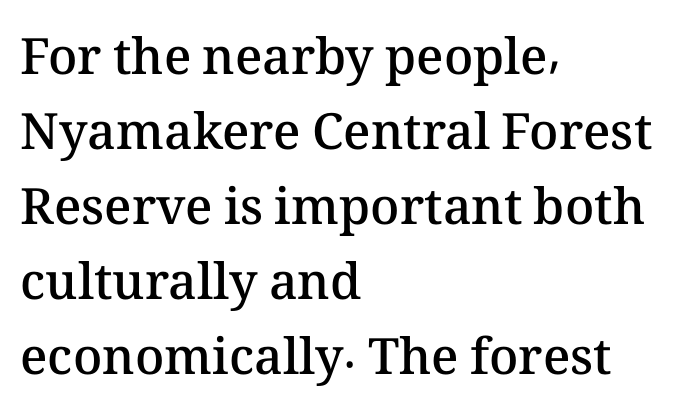
The image shows 50 px semibold type, upright; set left-aligned, normal line spacing (1.5x), normal letter spacing, not underlined; medium stroke contrast and a medium x-height.
